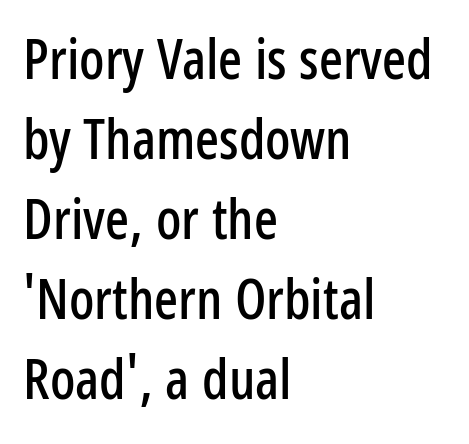
{"serif": "no", "italic": "no", "width": "condensed", "stroke_contrast": "low", "x_height": "medium", "monospaced": "no", "underline": "no", "align": "left", "line_spacing": "normal", "line_spacing_ratio": 1.43, "letter_spacing": "normal", "letter_spacing_em": 0.0, "glyph_px": 56}
